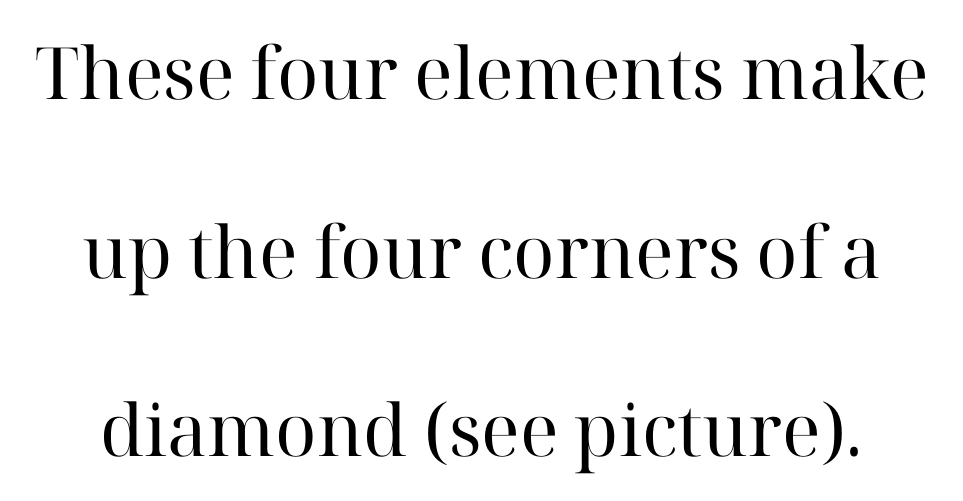
Q: Is the text bold? A: No.
Q: Is the text italic (slanted)? A: No, it is upright.
Q: Is the typeface a serif or a sans-serif typeface? A: Serif.
Q: Is the text underlined? A: No.
Q: Is the spacing between letters normal or unusually wide? A: Normal.
Q: Is the spacing between lines tight, normal or loose? A: Loose.
Q: Width (condensed, normal, or wide)? A: Normal.
Q: Stroke contrast? A: High.
Q: x-height? A: Medium.
Q: Monospaced? A: No.
